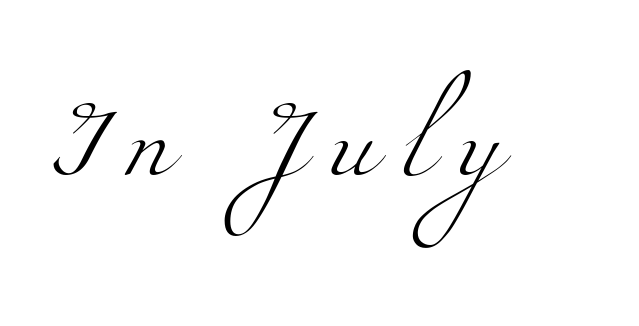
{"bold": "no", "weight": "light", "width": "wide", "stroke_contrast": "medium", "x_height": "small", "monospaced": "no", "underline": "no", "letter_spacing": "wide", "letter_spacing_em": 0.34, "glyph_px": 73}
